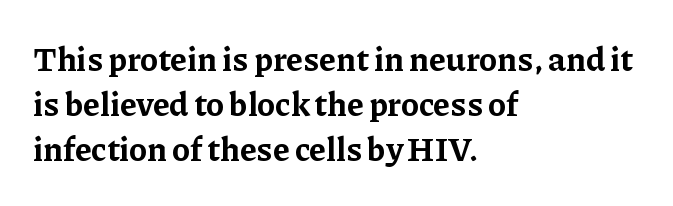
Think of a printed novel: that variable character pitch is what you see here. Students, this is bold: see how much ink each stroke carries. Upright lettering throughout. Casual observation: everything's shoved over to the left.
